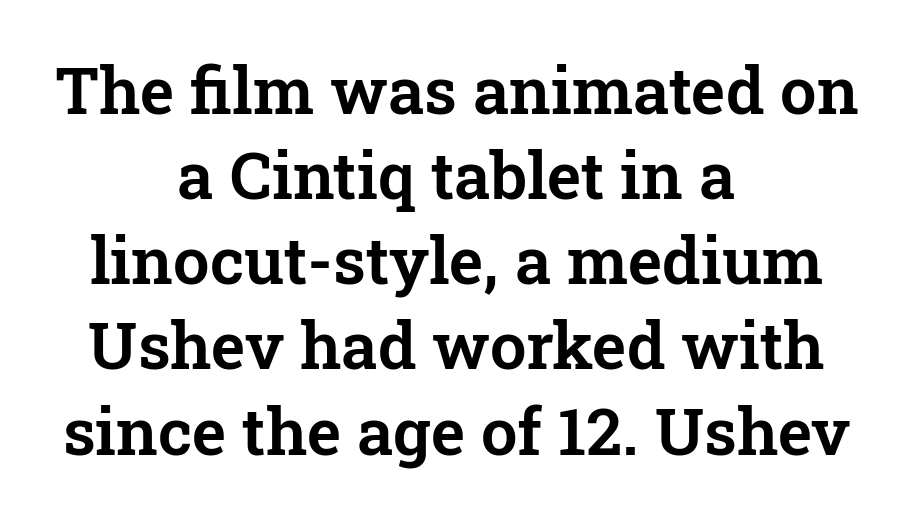
{"serif": "yes", "italic": "no", "width": "normal", "stroke_contrast": "low", "x_height": "medium", "monospaced": "no", "underline": "no", "align": "center", "line_spacing": "normal", "line_spacing_ratio": 1.31, "letter_spacing": "normal", "letter_spacing_em": 0.0, "glyph_px": 65}
